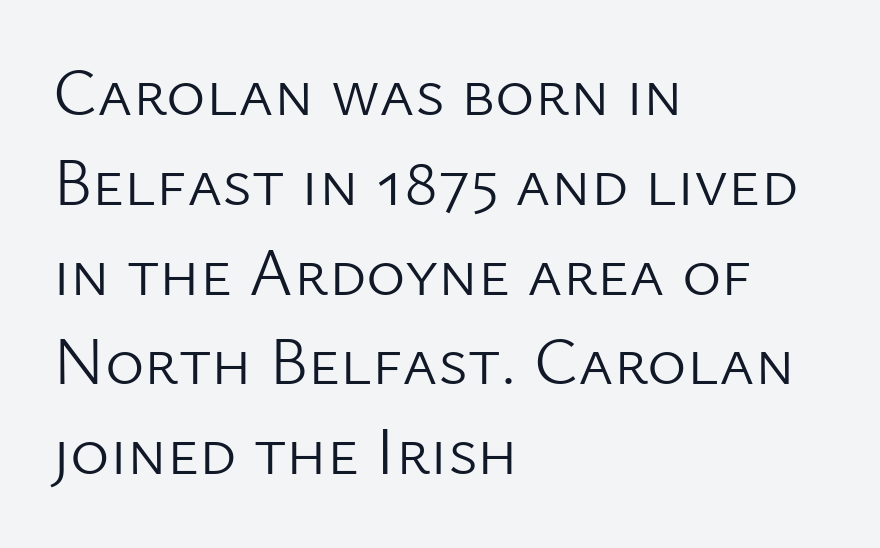
{"serif": "no", "italic": "no", "bold": "no", "weight": "light", "width": "normal", "stroke_contrast": "low", "x_height": "medium", "monospaced": "no", "underline": "no", "align": "left", "line_spacing": "normal", "line_spacing_ratio": 1.34, "letter_spacing": "normal", "letter_spacing_em": 0.0, "glyph_px": 67}
